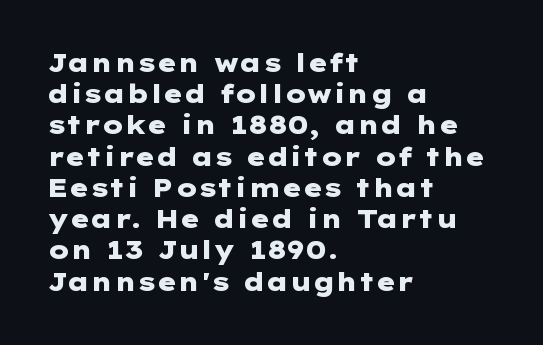
{"italic": "no", "bold": "yes", "underline": "no", "align": "left", "line_spacing": "normal", "line_spacing_ratio": 1.25, "letter_spacing": "normal", "letter_spacing_em": 0.0, "glyph_px": 25}
